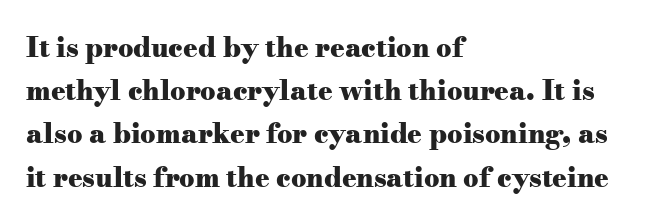
Q: Is the text bold? A: Yes.
Q: Is the text italic (slanted)? A: No, it is upright.
Q: Is the text underlined? A: No.
Q: How is the paragraph aligned? A: Left-aligned.
Q: Is the spacing between letters normal or unusually wide? A: Normal.
Q: Is the spacing between lines tight, normal or loose? A: Normal.
